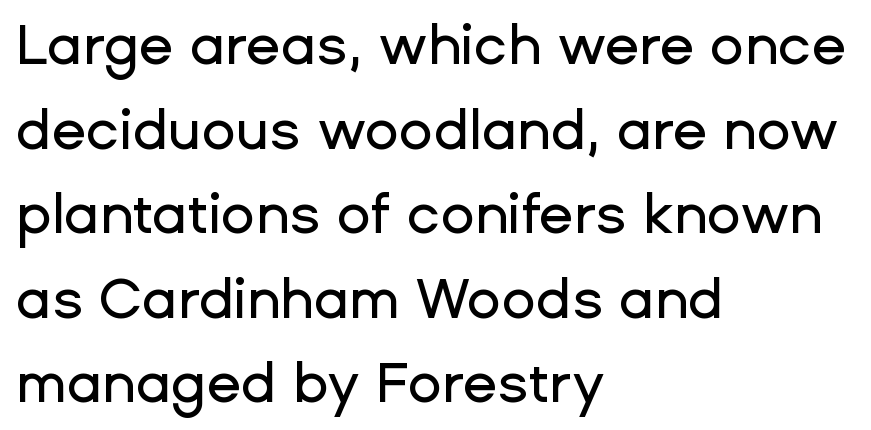
The lines sit at an ordinary, default distance from one another. The lettering holds an erect, upright posture throughout. Underlining? Definitely not there. Line beginnings align vertically; line endings do not. This rendering leaves character spacing at its baseline value. Serif or sans? Sans — the stroke terminals are bare.
